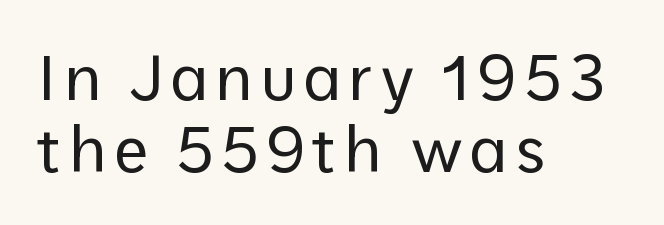
Q: Is the text bold? A: No.
Q: Is the text italic (slanted)? A: No, it is upright.
Q: Is the typeface a serif or a sans-serif typeface? A: Sans-serif.
Q: Is the text underlined? A: No.
Q: How is the paragraph aligned? A: Left-aligned.
Q: Is the spacing between lines tight, normal or loose? A: Tight.
Q: Width (condensed, normal, or wide)? A: Normal.
Q: Stroke contrast? A: Low.
Q: x-height? A: Medium.
Q: Monospaced? A: No.
